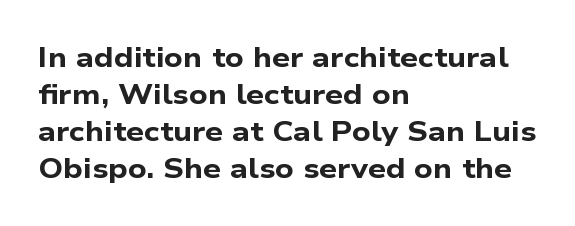
Q: Is the text bold? A: Yes.
Q: Is the typeface a serif or a sans-serif typeface? A: Sans-serif.
Q: Is the text underlined? A: No.
Q: How is the paragraph aligned? A: Left-aligned.
Q: Is the spacing between letters normal or unusually wide? A: Normal.
Q: Is the spacing between lines tight, normal or loose? A: Normal.
Q: Width (condensed, normal, or wide)? A: Wide.
Q: Stroke contrast? A: Low.
Q: x-height? A: Medium.
Q: Monospaced? A: No.
